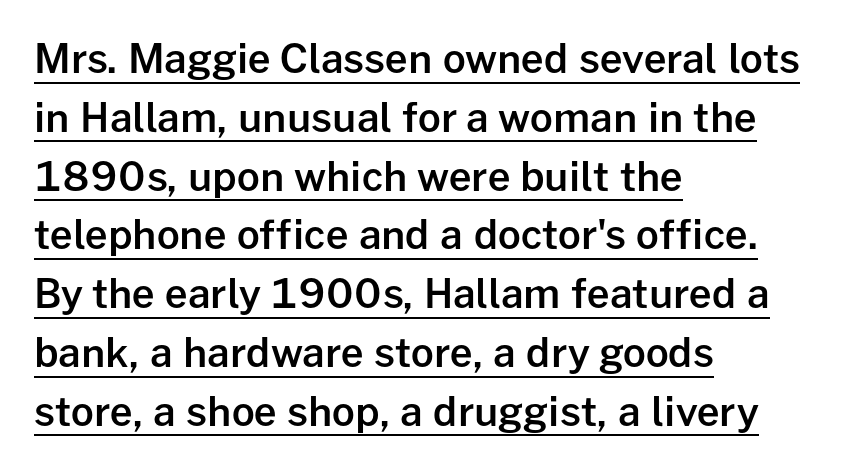
The image shows 40 px semibold sans-serif type, upright; set left-aligned, normal line spacing (1.47x), normal letter spacing, underlined; low stroke contrast and a medium x-height.
